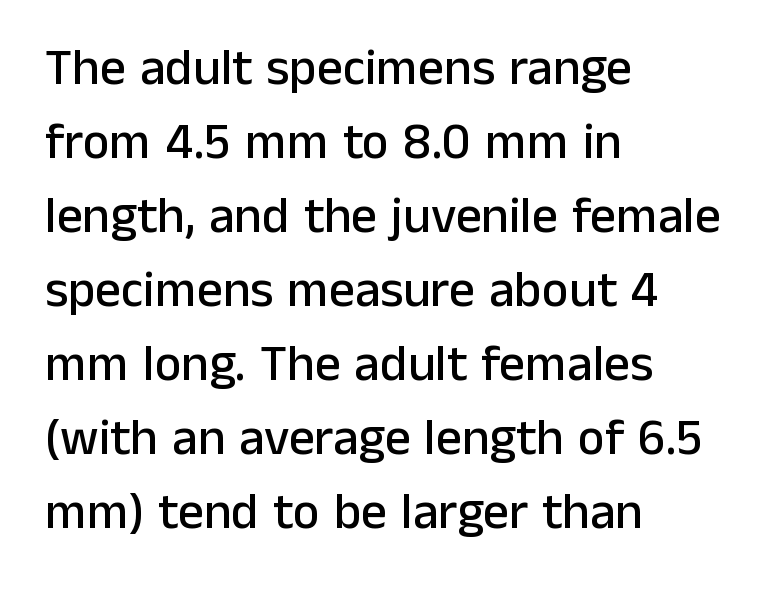
{"serif": "no", "italic": "no", "width": "normal", "stroke_contrast": "low", "x_height": "medium", "monospaced": "no", "underline": "no", "align": "left", "line_spacing": "normal", "line_spacing_ratio": 1.45, "letter_spacing": "normal", "letter_spacing_em": 0.0, "glyph_px": 51}
